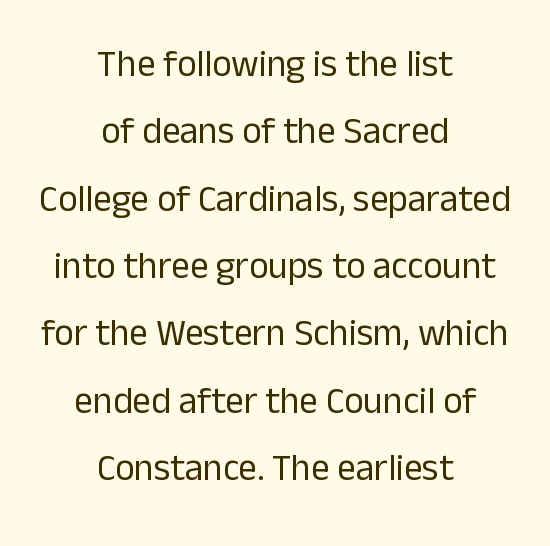
{"serif": "no", "italic": "no", "bold": "no", "weight": "regular", "width": "normal", "stroke_contrast": "low", "x_height": "medium", "monospaced": "no", "underline": "no", "align": "center", "line_spacing_ratio": 1.82, "letter_spacing": "normal", "letter_spacing_em": 0.0, "glyph_px": 37}
